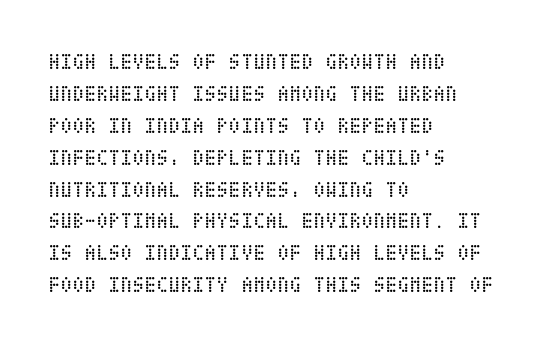
{"italic": "no", "bold": "no", "underline": "no", "align": "left", "line_spacing": "normal", "line_spacing_ratio": 1.45, "letter_spacing": "normal", "letter_spacing_em": 0.0, "glyph_px": 22}
